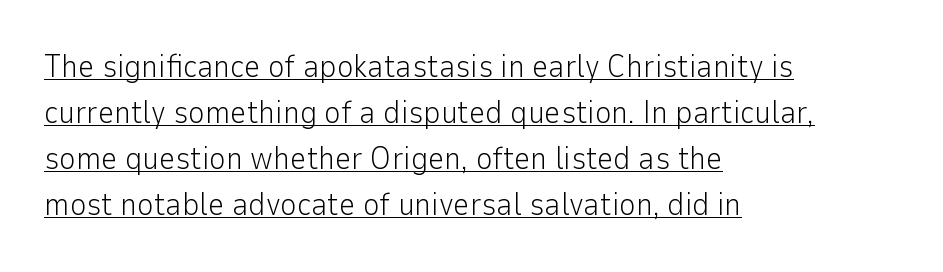
{"serif": "no", "italic": "no", "bold": "no", "weight": "light", "width": "normal", "stroke_contrast": "low", "x_height": "medium", "monospaced": "no", "underline": "yes", "align": "left", "line_spacing": "normal", "line_spacing_ratio": 1.44, "letter_spacing": "normal", "letter_spacing_em": 0.0, "glyph_px": 32}
